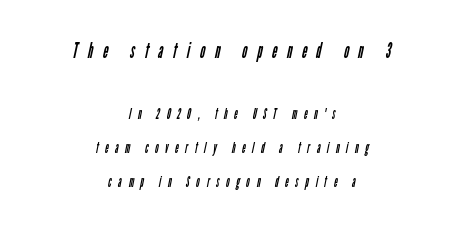
The image shows 22 px text type; set centered, loose line spacing (2.25x), unusually wide letter spacing (+0.45 em), not underlined; the first (top) block is 1.47x larger.
